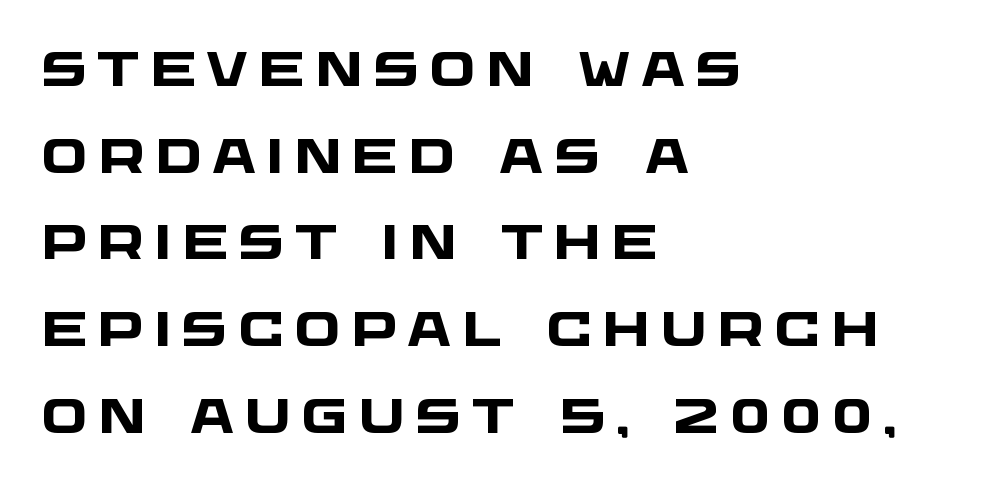
The image shows 49 px heavy, wide sans-serif type; set left-aligned, line spacing 1.77x, unusually wide letter spacing (+0.21 em), not underlined; low stroke contrast and a large x-height.
